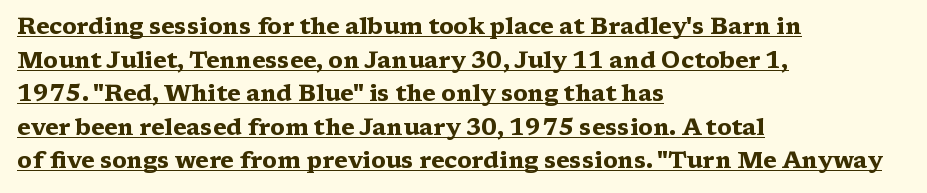
{"italic": "no", "bold": "yes", "underline": "yes", "align": "left", "line_spacing": "normal", "line_spacing_ratio": 1.46, "letter_spacing": "normal", "letter_spacing_em": 0.0, "glyph_px": 23}
